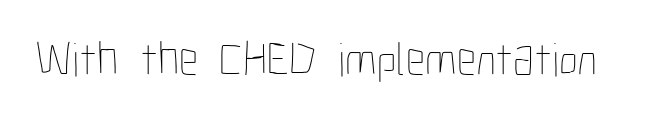
Q: Is the text bold? A: No.
Q: Is the text italic (slanted)? A: No, it is upright.
Q: Is the text underlined? A: No.
Q: Is the spacing between letters normal or unusually wide? A: Normal.
Q: Width (condensed, normal, or wide)? A: Condensed.
Q: Stroke contrast? A: Low.
Q: x-height? A: Medium.
Q: Monospaced? A: No.
